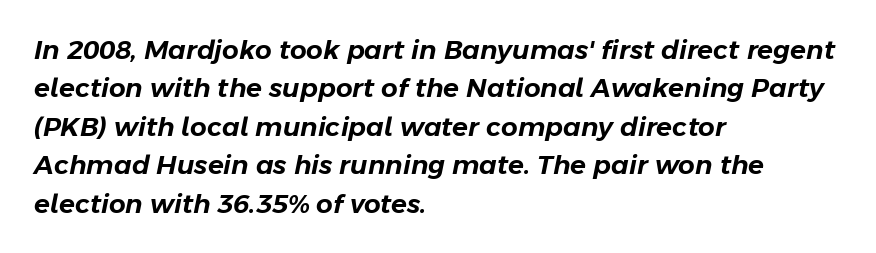
The image shows 26 px text type, italic (leaning right); set left-aligned, normal line spacing (1.48x), normal letter spacing, not underlined.
